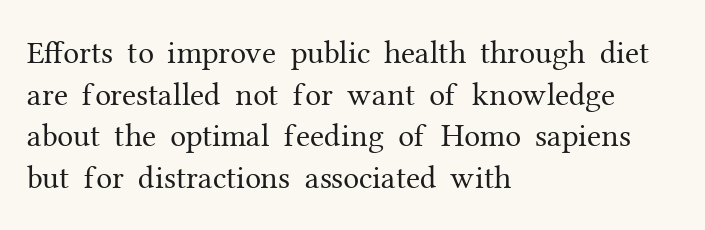
Stroke mass is kept to a normal reading level or below. Ordinary non-slanted type is in use. You could not count columns in this text — the font is proportionally spaced. Quick note: underline off. If you drew a ruler down the left edge, every line would touch it. Summary of vertical rhythm: regular, with standard interline spacing.
